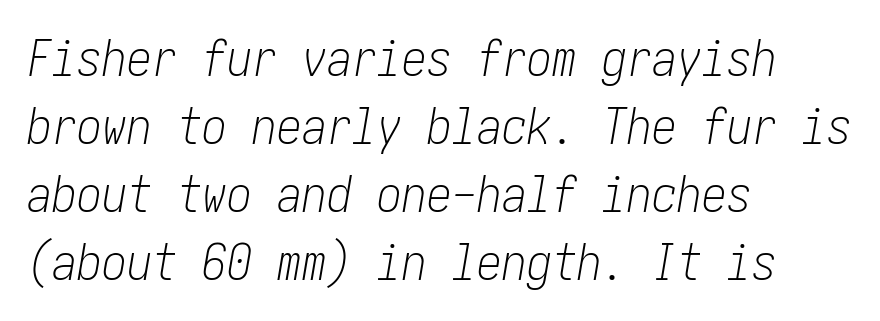
Q: Is the text bold? A: No.
Q: Is the text italic (slanted)? A: Yes, it leans right by about 10 degrees.
Q: Is the text underlined? A: No.
Q: How is the paragraph aligned? A: Left-aligned.
Q: Is the spacing between letters normal or unusually wide? A: Normal.
Q: Is the spacing between lines tight, normal or loose? A: Normal.
Q: Width (condensed, normal, or wide)? A: Condensed.
Q: Stroke contrast? A: Low.
Q: x-height? A: Medium.
